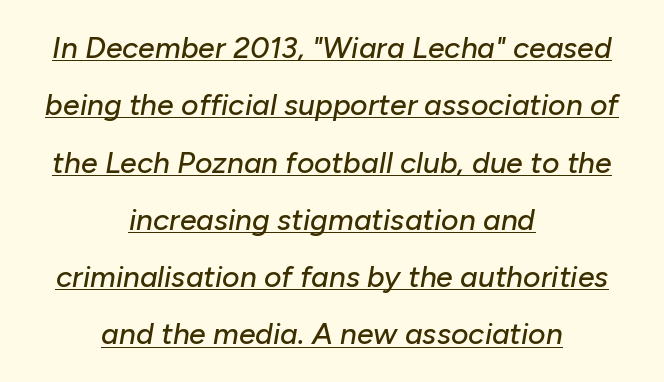
The image shows 30 px text type, italic (leaning right); set centered, loose line spacing (1.91x), normal letter spacing, underlined; low stroke contrast and a medium x-height.
